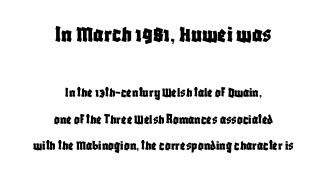
{"italic": "no", "underline": "no", "align": "center", "line_spacing_ratio": 1.88, "letter_spacing": "normal", "letter_spacing_em": 0.0, "larger_block": "first", "size_ratio": 1.71, "glyph_px": 24}
